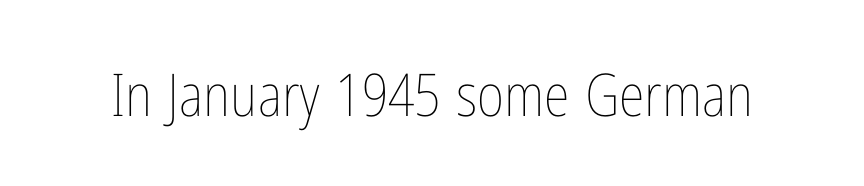
The image shows 59 px thin, condensed type, upright; set normal letter spacing, not underlined; low stroke contrast and a medium x-height.
